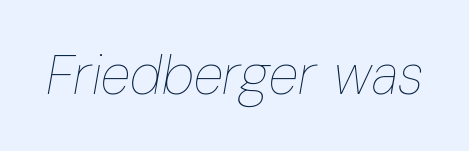
{"italic": "yes", "lean": "right", "slant_degrees": 10, "bold": "no", "weight": "thin", "width": "condensed", "stroke_contrast": "low", "x_height": "medium", "monospaced": "no", "underline": "no", "letter_spacing": "normal", "letter_spacing_em": 0.0, "glyph_px": 55}
